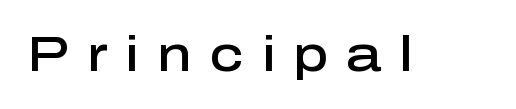
The image shows 49 px semibold sans-serif type, upright; set unusually wide letter spacing (+0.37 em), not underlined; low stroke contrast and a medium x-height.
